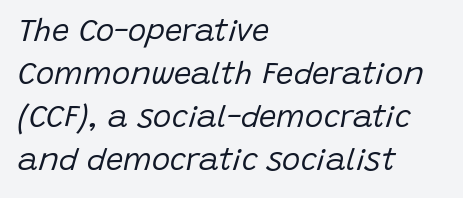
Q: Is the text bold? A: No.
Q: Is the text italic (slanted)? A: Yes, it leans right by about 15 degrees.
Q: Is the text underlined? A: No.
Q: How is the paragraph aligned? A: Left-aligned.
Q: Is the spacing between letters normal or unusually wide? A: Normal.
Q: Is the spacing between lines tight, normal or loose? A: Normal.
Q: Width (condensed, normal, or wide)? A: Normal.
Q: Stroke contrast? A: Low.
Q: x-height? A: Large.
Q: Monospaced? A: No.
